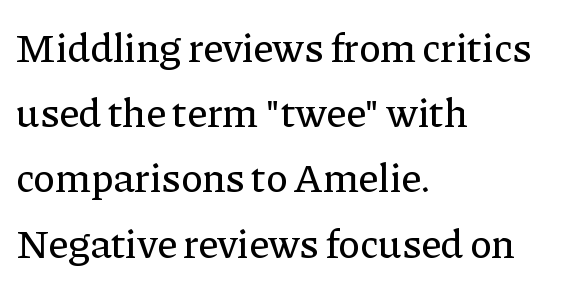
The image shows 41 px serif type, upright; set left-aligned, normal line spacing (1.59x), normal letter spacing, not underlined; low stroke contrast and a medium x-height.
